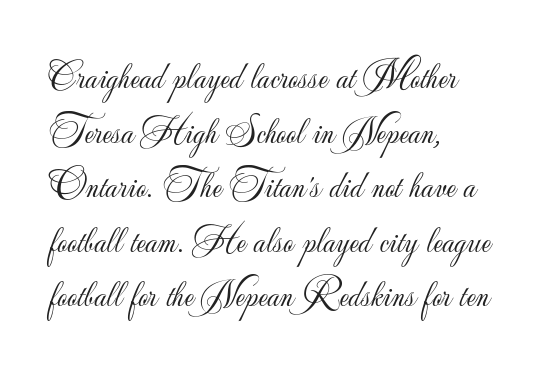
Notice how the passage keeps a crisp vertical edge on the left only. Proportional: the letters do not fall into vertical columns. The block of text has a typical density, with ordinary space between rows. The letterforms sit shoulder to shoulder at normal distance. This rendering features lettering with no underline. Compared with a typical body face, this is equally light or lighter still.
